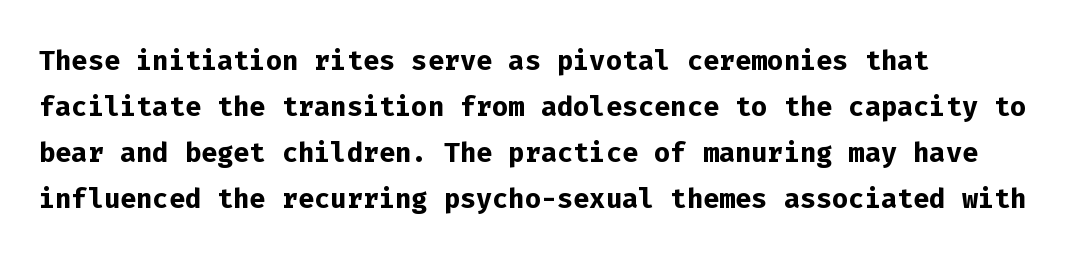
Every character here occupies the same horizontal width, giving the sample a typewriter-like rhythm. Designer's note — italics off, roman on. Every letter is thick-stroked: bold, no question. The area under the type is left untouched. Characters follow at the spacing the type designer built in.
